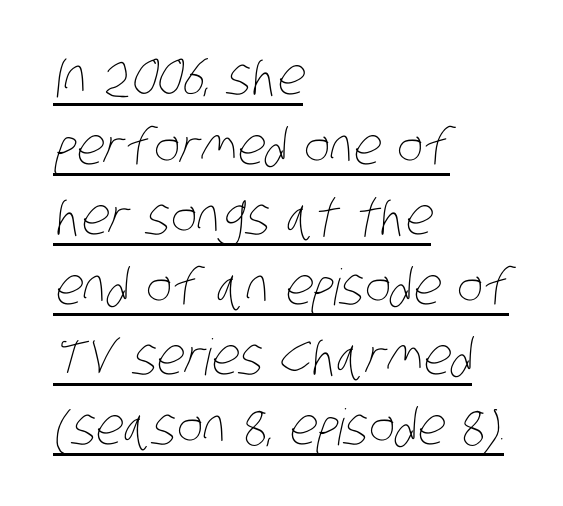
The face used here appears with an underline applied. The type is set solid horizontally, with unmodified tracking. Leading: standard. Do the characters align in a grid? No, the font is proportional.
